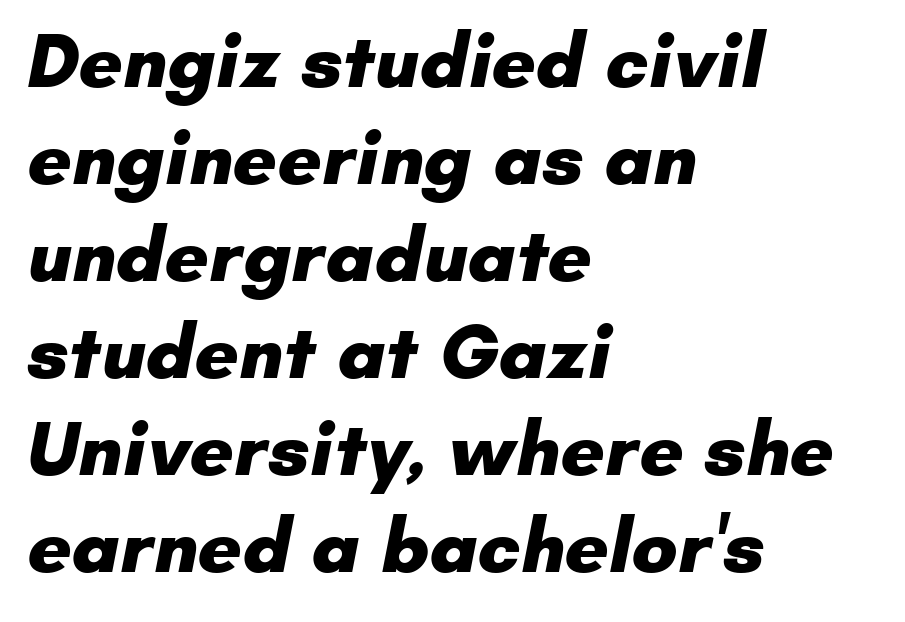
The image shows 77 px heavy sans-serif type; set left-aligned, normal line spacing (1.26x), normal letter spacing, not underlined; low stroke contrast and a small x-height.
